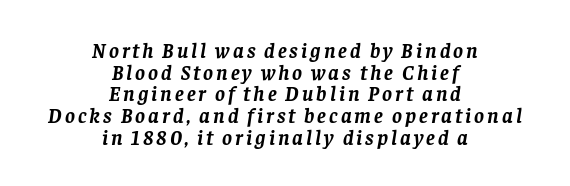
Compared with a flush-left layout, this one balances lines on the center instead. Compared with ordinary roman type, these characters are visibly tilted. What's the leading like? Squeezed, with rows nearly overlapping. Only glyphs here, with clear space below each row. Bold? Absolutely — the strokes are thick and heavy.
